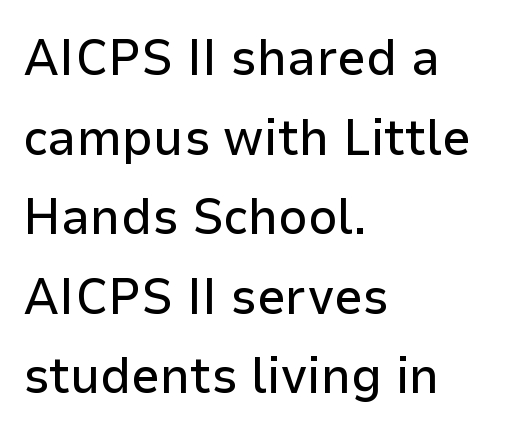
Honestly, the row spacing looks completely unremarkable. The face used here is a sans, in the tradition of grotesques and geometrics. All the whitespace from short lines collects on the right. Varying glyph widths throughout — classic text-font behaviour. Ordinary non-slanted type is in use. Letter spacing: default.
